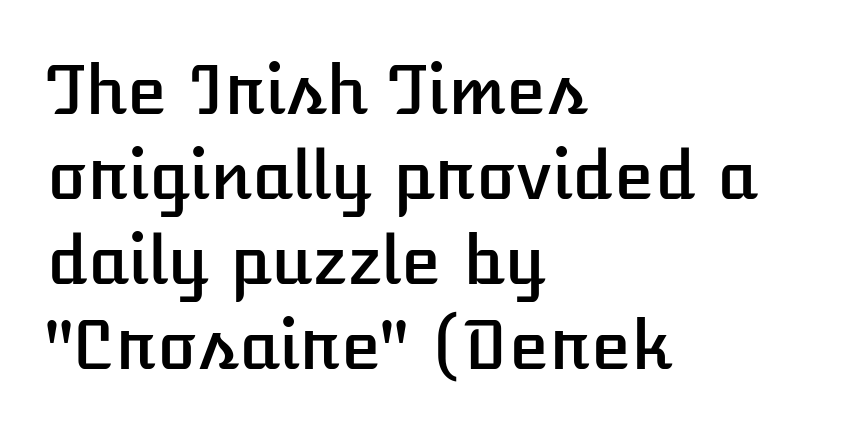
Q: Is the text italic (slanted)? A: No, it is upright.
Q: Is the text underlined? A: No.
Q: How is the paragraph aligned? A: Left-aligned.
Q: Is the spacing between letters normal or unusually wide? A: Normal.
Q: Is the spacing between lines tight, normal or loose? A: Normal.
Q: Width (condensed, normal, or wide)? A: Normal.
Q: Stroke contrast? A: Low.
Q: x-height? A: Medium.
Q: Monospaced? A: No.
